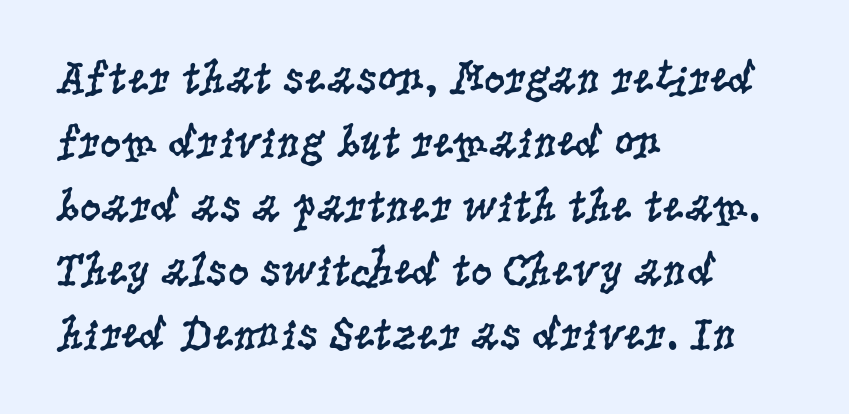
Q: Is the text bold? A: No.
Q: Is the typeface a serif or a sans-serif typeface? A: Serif.
Q: Is the text underlined? A: No.
Q: How is the paragraph aligned? A: Left-aligned.
Q: Is the spacing between letters normal or unusually wide? A: Normal.
Q: Is the spacing between lines tight, normal or loose? A: Normal.
Q: Width (condensed, normal, or wide)? A: Condensed.
Q: Stroke contrast? A: Low.
Q: x-height? A: Large.
Q: Monospaced? A: No.
